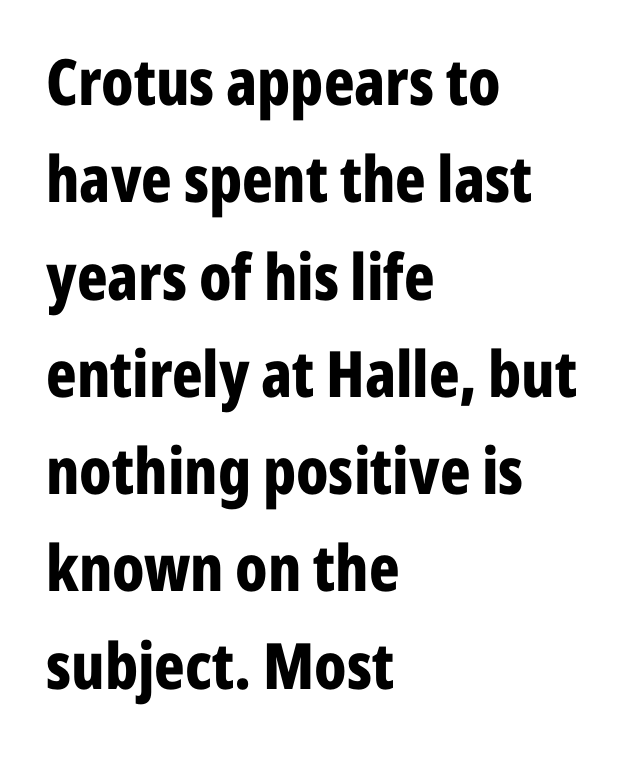
Q: Is the text bold? A: Yes.
Q: Is the text italic (slanted)? A: No, it is upright.
Q: Is the typeface a serif or a sans-serif typeface? A: Sans-serif.
Q: Is the text underlined? A: No.
Q: How is the paragraph aligned? A: Left-aligned.
Q: Is the spacing between letters normal or unusually wide? A: Normal.
Q: Is the spacing between lines tight, normal or loose? A: Normal.
Q: Width (condensed, normal, or wide)? A: Condensed.
Q: Stroke contrast? A: Low.
Q: x-height? A: Medium.
Q: Monospaced? A: No.
